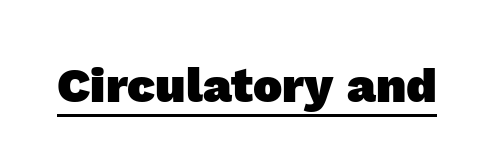
Check the space under the baseline: a stroke is drawn there. Character widths vary here, with narrow letters taking less room than wide ones. Type style note: lacks serifs. Honestly, the letter spacing is just normal — you wouldn't notice it.
